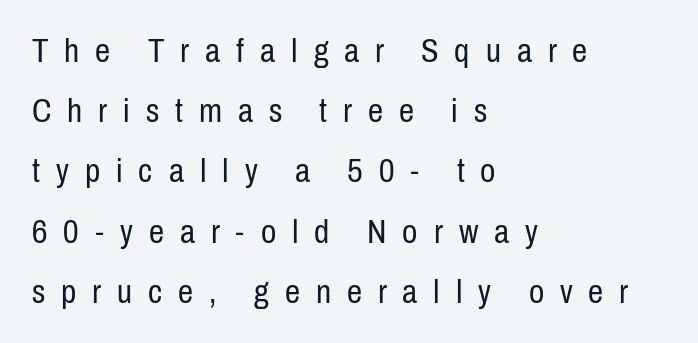
{"serif": "no", "italic": "no", "bold": "no", "weight": "regular", "width": "condensed", "stroke_contrast": "low", "x_height": "medium", "monospaced": "no", "underline": "no", "align": "left", "line_spacing_ratio": 1.77, "letter_spacing": "wide", "letter_spacing_em": 0.47, "glyph_px": 34}
